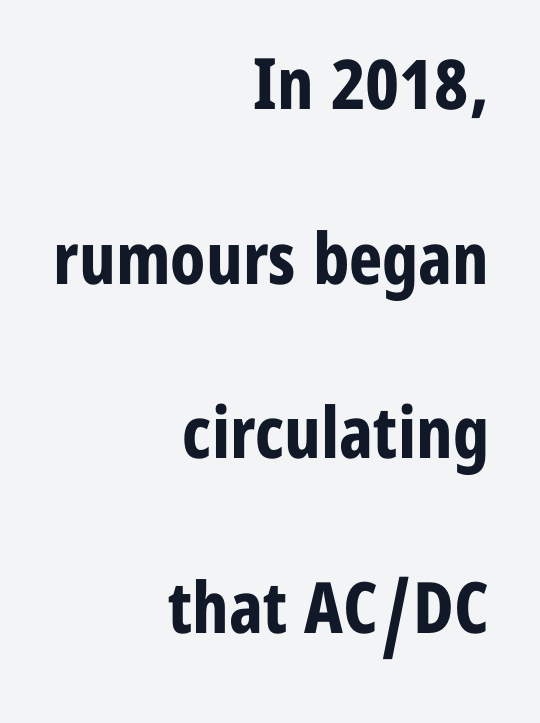
Q: Is the text bold? A: Yes.
Q: Is the text italic (slanted)? A: No, it is upright.
Q: Is the typeface a serif or a sans-serif typeface? A: Sans-serif.
Q: Is the text underlined? A: No.
Q: How is the paragraph aligned? A: Right-aligned.
Q: Is the spacing between letters normal or unusually wide? A: Normal.
Q: Is the spacing between lines tight, normal or loose? A: Loose.
Q: Width (condensed, normal, or wide)? A: Condensed.
Q: Stroke contrast? A: Low.
Q: x-height? A: Medium.
Q: Monospaced? A: No.
